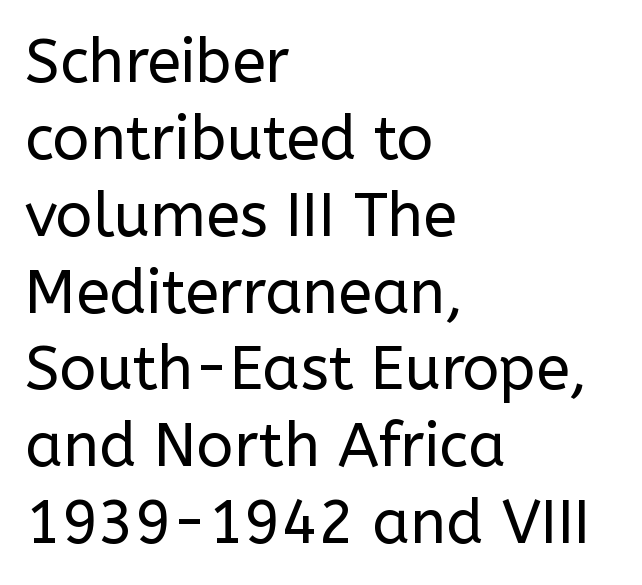
Q: Is the text bold? A: No.
Q: Is the text italic (slanted)? A: No, it is upright.
Q: Is the typeface a serif or a sans-serif typeface? A: Sans-serif.
Q: Is the text underlined? A: No.
Q: How is the paragraph aligned? A: Left-aligned.
Q: Is the spacing between letters normal or unusually wide? A: Normal.
Q: Is the spacing between lines tight, normal or loose? A: Normal.
Q: Width (condensed, normal, or wide)? A: Normal.
Q: Stroke contrast? A: Low.
Q: x-height? A: Medium.
Q: Monospaced? A: No.
